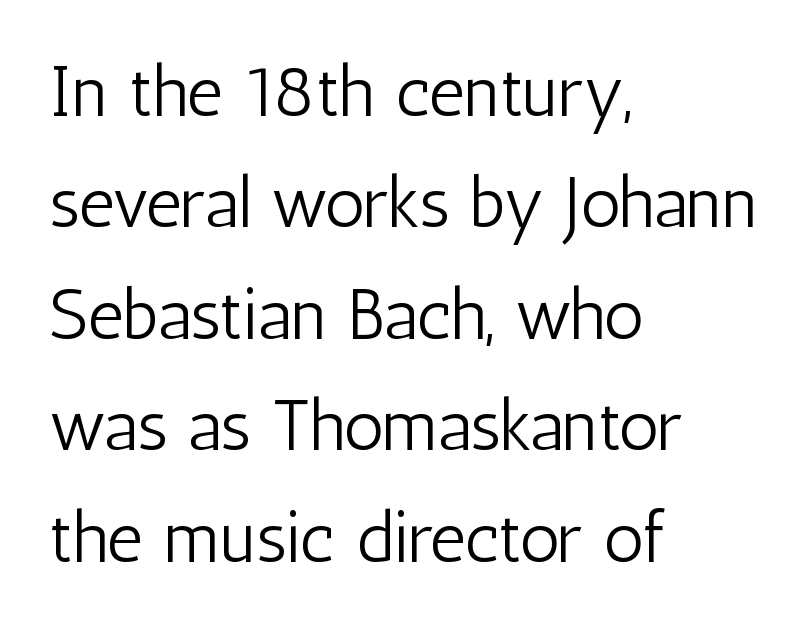
{"serif": "no", "italic": "no", "bold": "no", "weight": "light", "width": "condensed", "stroke_contrast": "low", "x_height": "medium", "monospaced": "no", "underline": "no", "align": "left", "line_spacing": "normal", "line_spacing_ratio": 1.57, "letter_spacing": "normal", "letter_spacing_em": 0.0, "glyph_px": 71}
